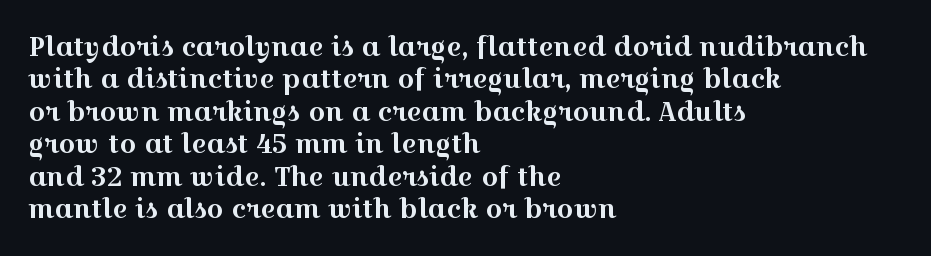
These lines sit exactly where default settings would place them. The letters stand upright; this is a roman face. Typeset ragged right — the left edge is the straight one. Just letters on the line, the space beneath them empty. Caption: standard tracking, unaltered.
